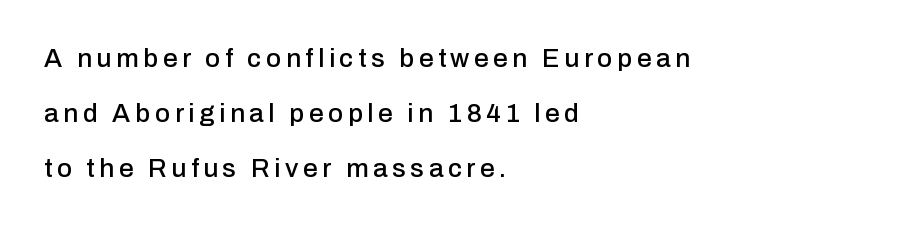
Style check: upright. Type without underlining. These lines stack with their left ends in a neat column. This sample trades compactness for vertical openness between lines.
